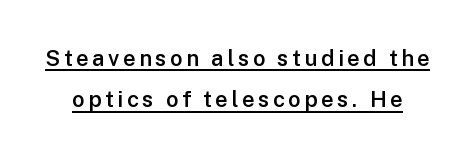
The image shows 22 px text type, upright; set line spacing 1.88x, underlined.
